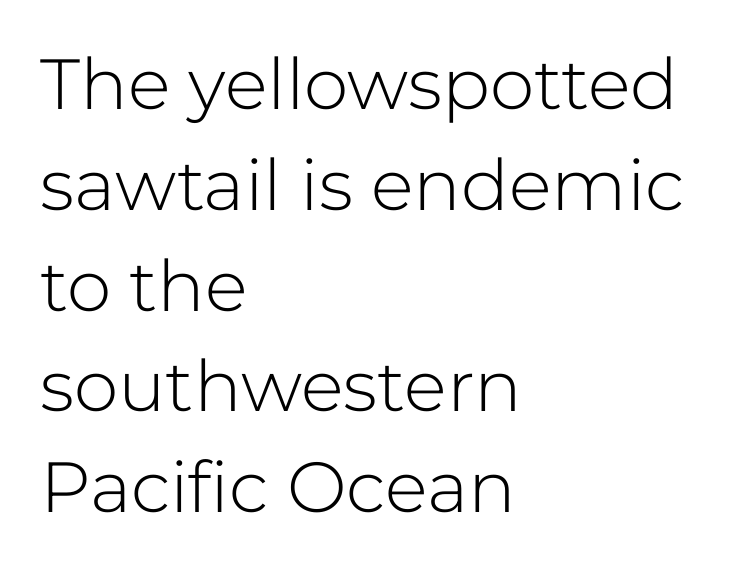
Q: Is the text bold? A: No.
Q: Is the text italic (slanted)? A: No, it is upright.
Q: Is the typeface a serif or a sans-serif typeface? A: Sans-serif.
Q: Is the text underlined? A: No.
Q: How is the paragraph aligned? A: Left-aligned.
Q: Is the spacing between letters normal or unusually wide? A: Normal.
Q: Is the spacing between lines tight, normal or loose? A: Normal.
Q: Width (condensed, normal, or wide)? A: Normal.
Q: Stroke contrast? A: Low.
Q: x-height? A: Medium.
Q: Monospaced? A: No.
